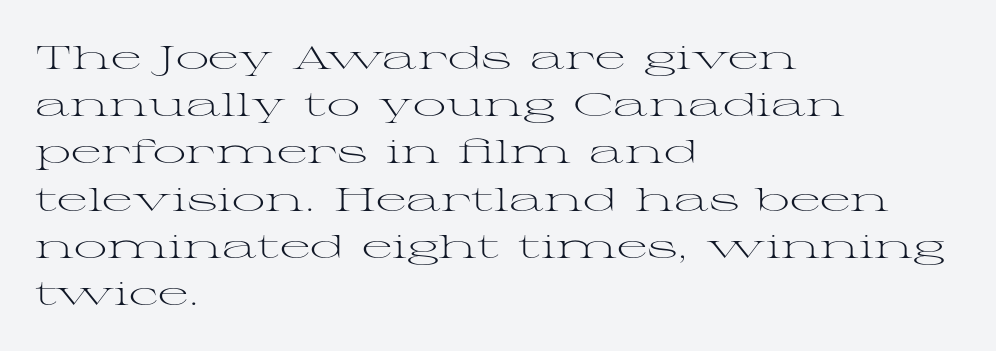
{"serif": "yes", "italic": "no", "bold": "no", "weight": "light", "width": "wide", "stroke_contrast": "medium", "x_height": "medium", "monospaced": "no", "underline": "no", "align": "left", "line_spacing": "normal", "line_spacing_ratio": 1.43, "letter_spacing": "normal", "letter_spacing_em": 0.0, "glyph_px": 33}
